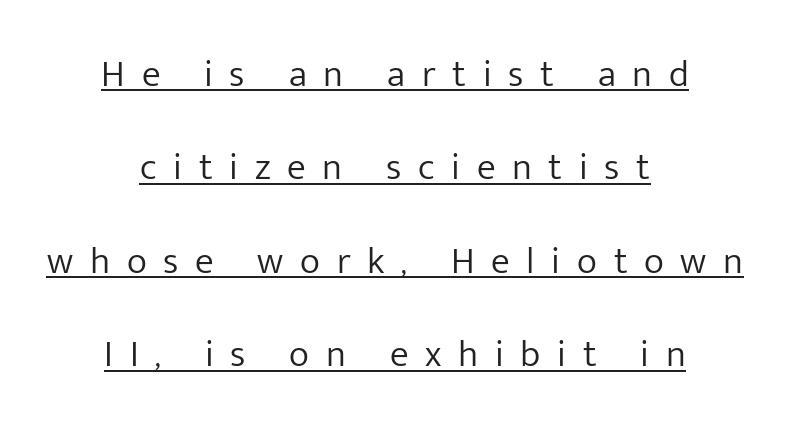
{"serif": "no", "italic": "no", "bold": "no", "weight": "light", "width": "normal", "stroke_contrast": "low", "x_height": "medium", "monospaced": "no", "underline": "yes", "align": "center", "line_spacing": "loose", "line_spacing_ratio": 2.46, "letter_spacing": "wide", "letter_spacing_em": 0.44, "glyph_px": 38}
